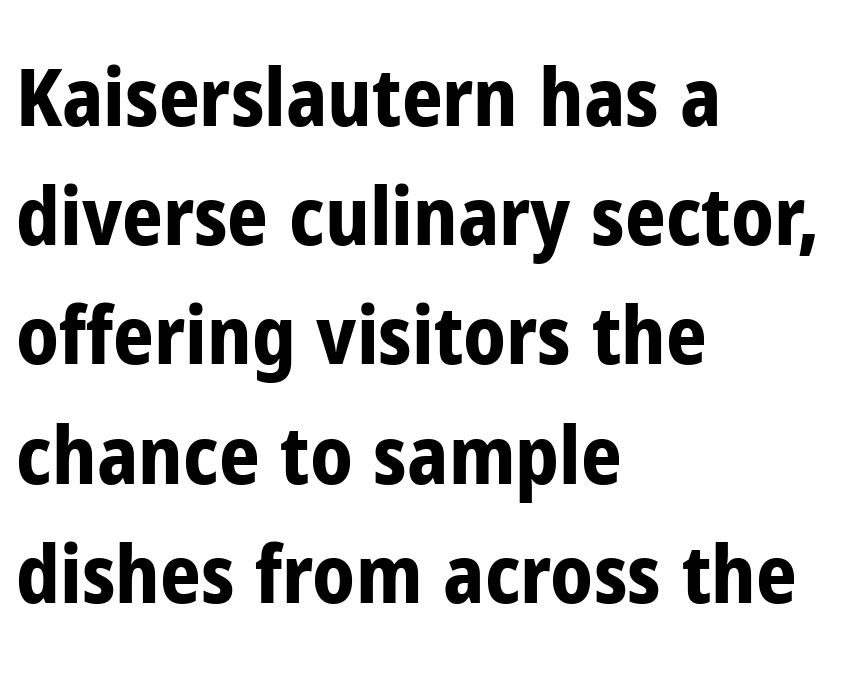
Q: Is the text bold? A: Yes.
Q: Is the text italic (slanted)? A: No, it is upright.
Q: Is the typeface a serif or a sans-serif typeface? A: Sans-serif.
Q: Is the text underlined? A: No.
Q: How is the paragraph aligned? A: Left-aligned.
Q: Is the spacing between letters normal or unusually wide? A: Normal.
Q: Is the spacing between lines tight, normal or loose? A: Normal.
Q: Width (condensed, normal, or wide)? A: Condensed.
Q: Stroke contrast? A: Low.
Q: x-height? A: Medium.
Q: Monospaced? A: No.
